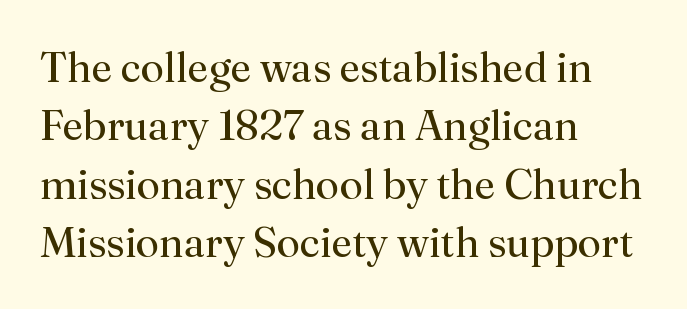
{"serif": "yes", "italic": "no", "bold": "no", "weight": "regular", "width": "normal", "stroke_contrast": "medium", "x_height": "small", "monospaced": "no", "underline": "no", "align": "left", "line_spacing": "normal", "line_spacing_ratio": 1.39, "letter_spacing": "normal", "letter_spacing_em": 0.0, "glyph_px": 42}
